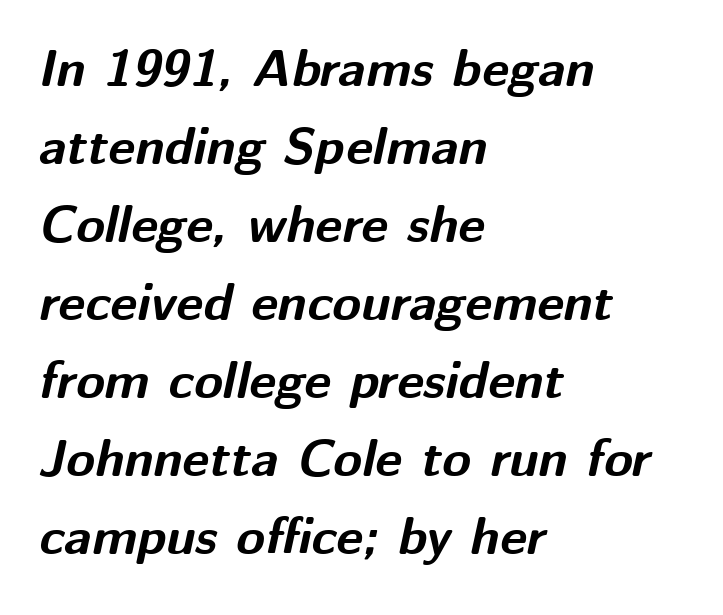
{"italic": "yes", "lean": "right", "slant_degrees": 12, "bold": "yes", "weight": "bold", "width": "normal", "stroke_contrast": "medium", "x_height": "medium", "monospaced": "no", "underline": "no", "align": "left", "line_spacing": "normal", "line_spacing_ratio": 1.5, "letter_spacing": "normal", "letter_spacing_em": 0.0, "glyph_px": 52}
